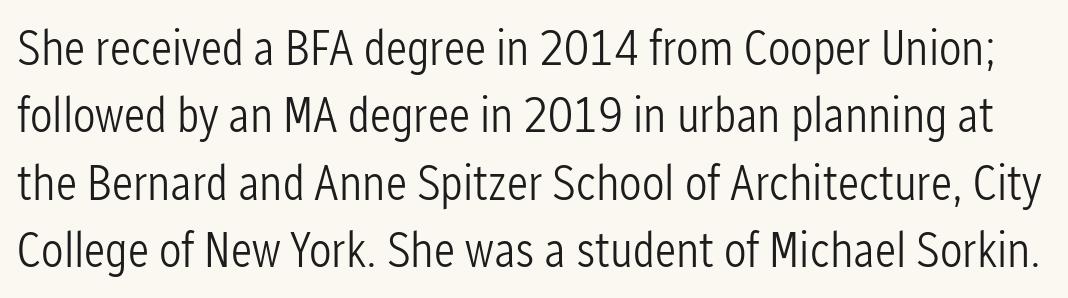
{"serif": "no", "italic": "no", "bold": "no", "weight": "light", "width": "condensed", "stroke_contrast": "low", "x_height": "medium", "monospaced": "no", "underline": "no", "line_spacing": "normal", "line_spacing_ratio": 1.35, "letter_spacing": "normal", "letter_spacing_em": 0.0, "glyph_px": 50}
